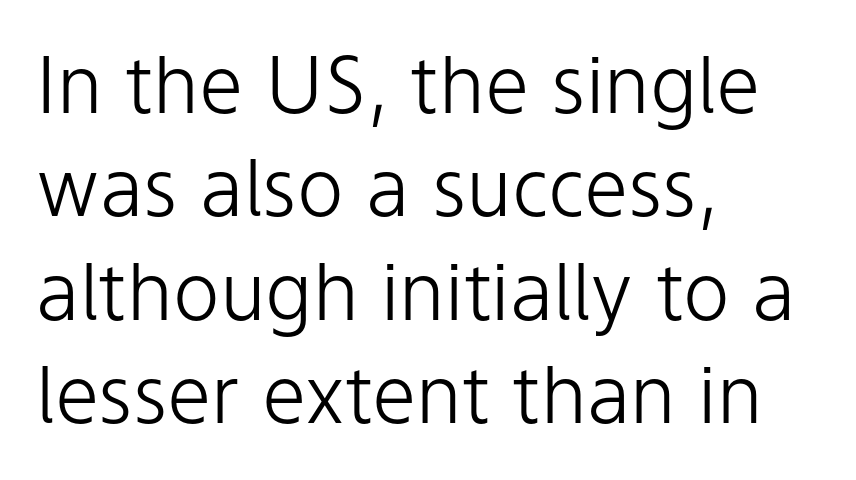
Q: Is the text bold? A: No.
Q: Is the text italic (slanted)? A: No, it is upright.
Q: Is the typeface a serif or a sans-serif typeface? A: Sans-serif.
Q: Is the text underlined? A: No.
Q: How is the paragraph aligned? A: Left-aligned.
Q: Is the spacing between letters normal or unusually wide? A: Normal.
Q: Is the spacing between lines tight, normal or loose? A: Normal.
Q: Width (condensed, normal, or wide)? A: Normal.
Q: Stroke contrast? A: Low.
Q: x-height? A: Medium.
Q: Monospaced? A: No.
